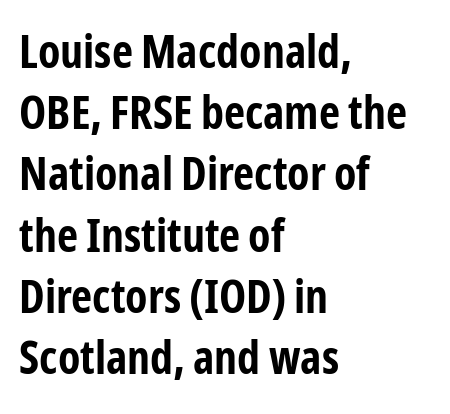
These words are printed bold, with thick strokes throughout. Vertical strokes here are truly vertical. The string is rendered with underlining switched off. Words appear dense and cohesive because spacing is normal. The line-height multiplier appears to be the usual default. You could not count columns in this text — the font is proportionally spaced.
